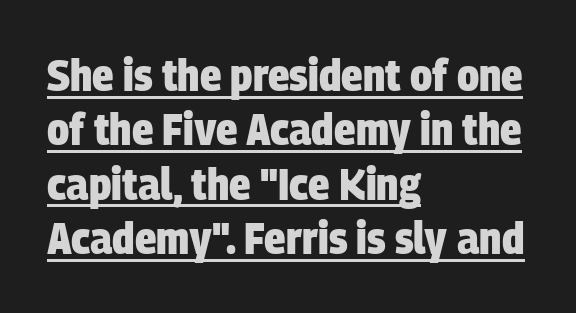
The image shows 45 px heavy, condensed sans-serif type; set left-aligned, line spacing 1.21x, normal letter spacing, underlined; low stroke contrast and a large x-height.
